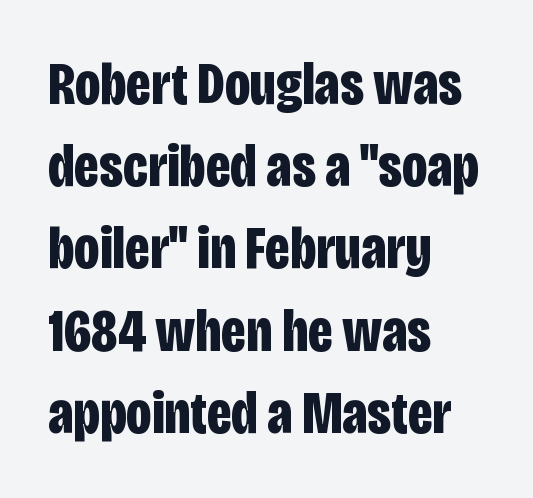
Q: Is the text bold? A: Yes.
Q: Is the text italic (slanted)? A: No, it is upright.
Q: Is the typeface a serif or a sans-serif typeface? A: Sans-serif.
Q: Is the text underlined? A: No.
Q: How is the paragraph aligned? A: Left-aligned.
Q: Is the spacing between letters normal or unusually wide? A: Normal.
Q: Is the spacing between lines tight, normal or loose? A: Normal.
Q: Width (condensed, normal, or wide)? A: Condensed.
Q: Stroke contrast? A: Low.
Q: x-height? A: Large.
Q: Monospaced? A: No.
